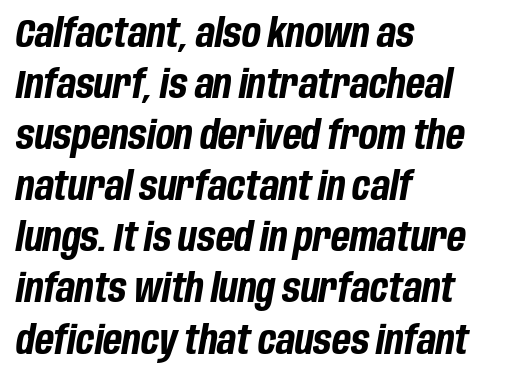
Has an underline been added? It has not. These lines carry a lot of weight — the face is fully bold. Here the designer chose a conventional face with non-uniform glyph widths. Horizontally, the lines are justified to the leading edge only. Observe the lean: these are italic letterforms. Summary of vertical rhythm: regular, with standard interline spacing.
